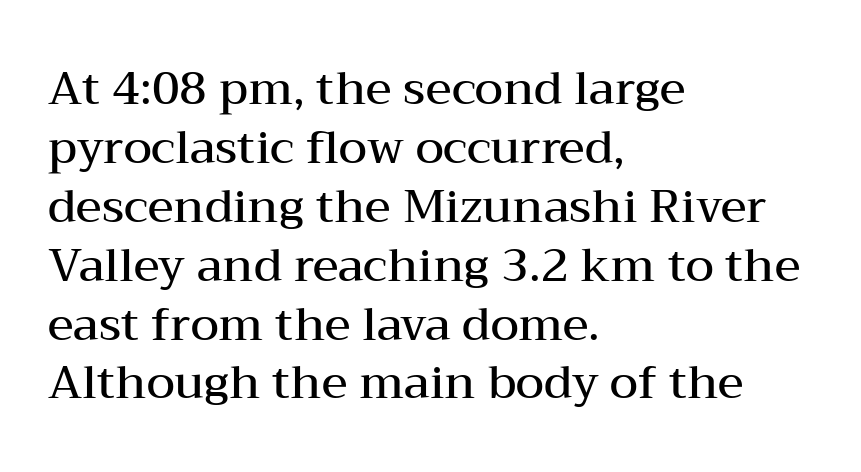
The paragraph shown leans on its left margin. Notice the strokes are somewhat thickened but not fully heavy: this is a semibold. Does extra space separate the letters? No, they use regular spacing. Varying glyph widths throughout — classic text-font behaviour. Each letter's strokes conclude with small projecting serifs.
